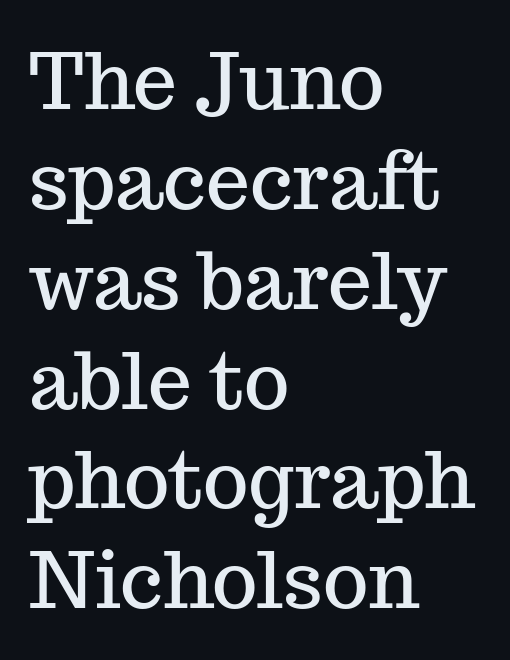
The image shows 78 px serif type, upright; set left-aligned, normal line spacing (1.28x), normal letter spacing, not underlined; medium stroke contrast and a medium x-height.
